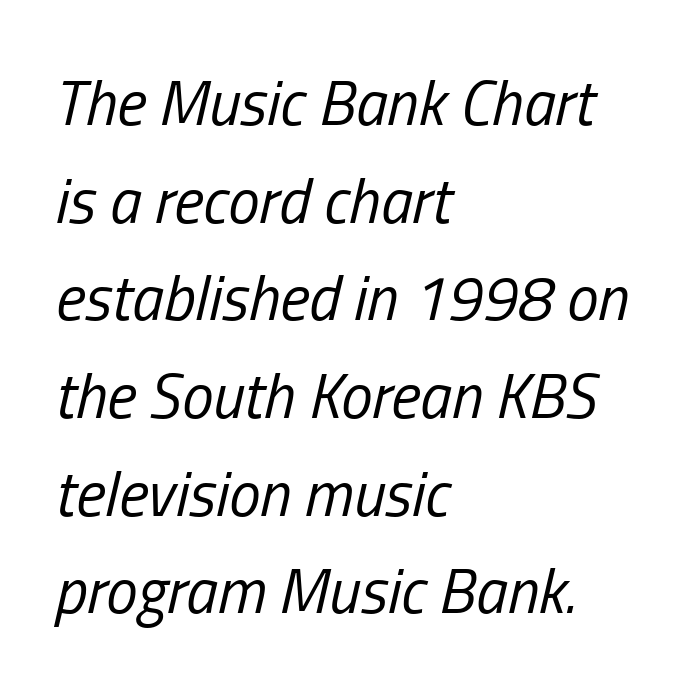
Standard letterfit; no display-style spreading of the glyphs. Varying glyph widths throughout — classic text-font behaviour. The strokes carry an ordinary text weight at most. Horizontally, the lines are justified to the leading edge only. Check the space under the baseline: it is left empty. Quick note: italic.
